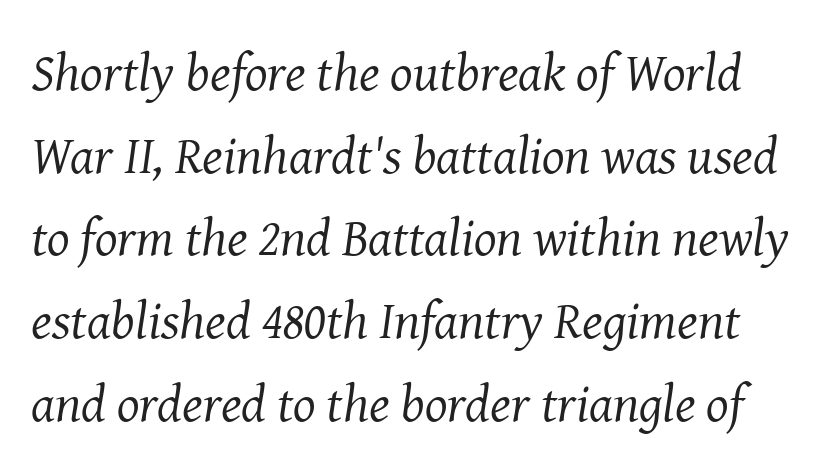
Rule under the text: the space is simply empty. Counters stay open thanks to moderate or lighter strokes. The face used here is proportionally spaced, like ordinary book or web type. A normal amount of white space separates one row of letters from the next.
